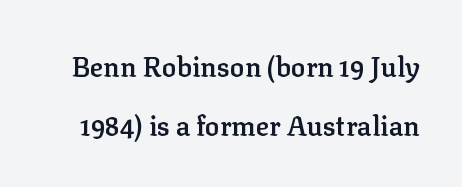
{"italic": "no", "bold": "semi", "underline": "no", "line_spacing": "loose", "line_spacing_ratio": 2.18, "letter_spacing": "normal", "letter_spacing_em": 0.0, "glyph_px": 27}
